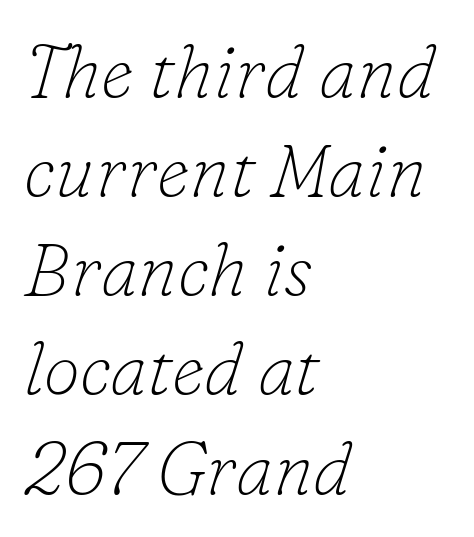
Q: Is the text bold? A: No.
Q: Is the text italic (slanted)? A: Yes, it leans right by about 16 degrees.
Q: Is the typeface a serif or a sans-serif typeface? A: Serif.
Q: Is the text underlined? A: No.
Q: How is the paragraph aligned? A: Left-aligned.
Q: Is the spacing between letters normal or unusually wide? A: Normal.
Q: Is the spacing between lines tight, normal or loose? A: Normal.
Q: Width (condensed, normal, or wide)? A: Normal.
Q: Stroke contrast? A: Low.
Q: x-height? A: Small.
Q: Monospaced? A: No.
